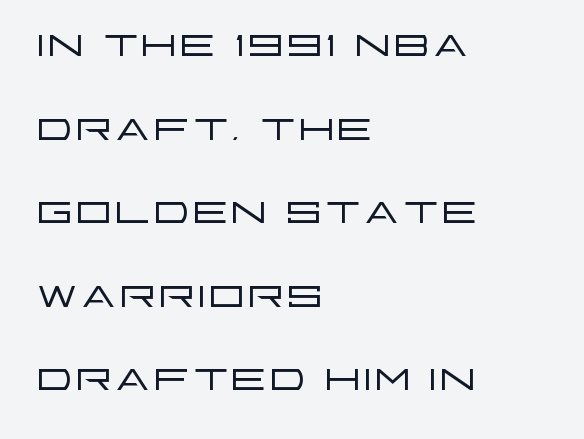
The image shows 58 px light, wide sans-serif type, upright; set left-aligned, normal line spacing (1.44x), normal letter spacing, not underlined; low stroke contrast and a large x-height.
